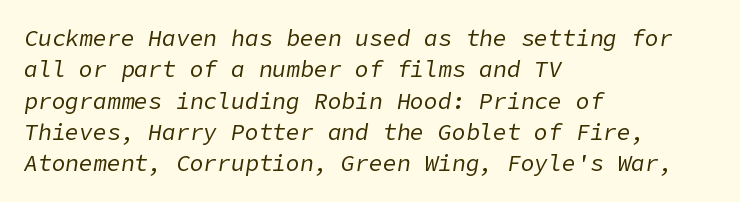
{"italic": "yes", "lean": "right", "slant_degrees": 9, "bold": "no", "underline": "no", "align": "left", "line_spacing": "normal", "line_spacing_ratio": 1.36, "letter_spacing": "normal", "letter_spacing_em": 0.0, "glyph_px": 23}
